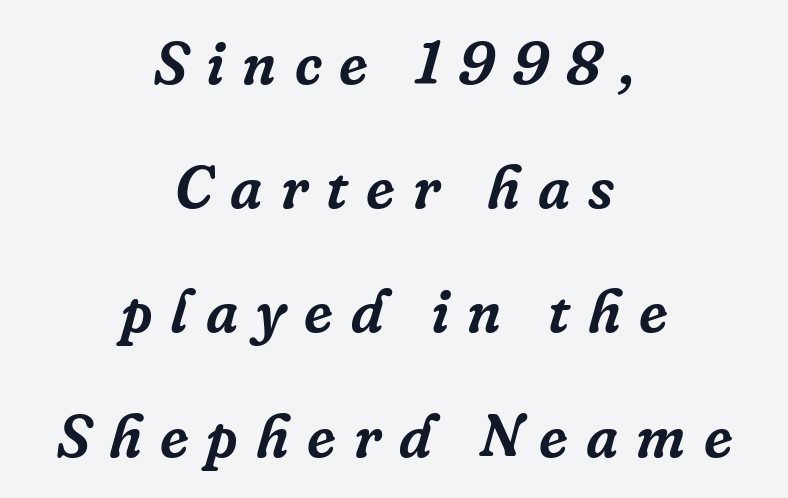
Tall strokes in this sample are angled rather than plumb. Here the designer chose a conventional face with non-uniform glyph widths. Does the type have serifs? Yes, each stem ends in a small foot. Compared with typical body copy, the letter spacing here is much looser. Has an underline been added? It has not.
